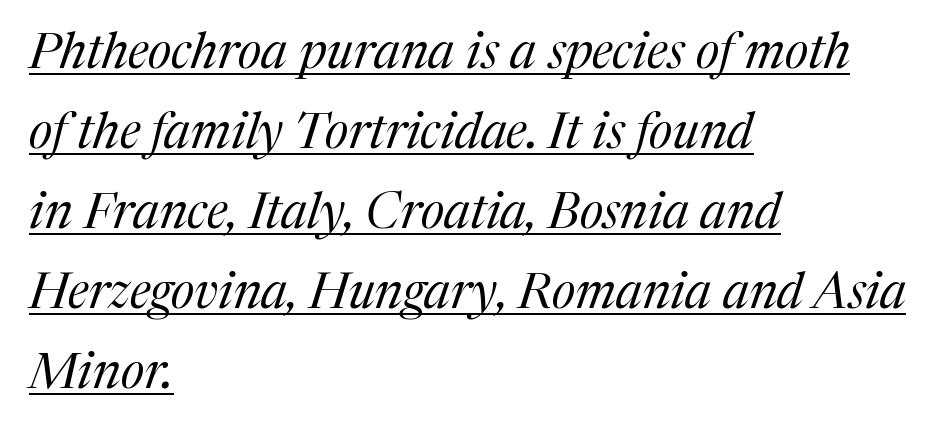
Proportional: the letters do not fall into vertical columns. Examine the stroke ends and you'll spot serifs. Teacher's note: observe the even left margin — that is flush-left alignment. Each new line begins a customary step beneath the previous one.
